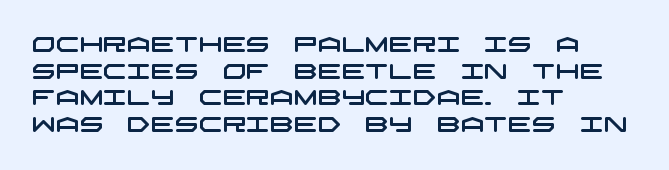
This rendering features lettering with no underline. What's the leading like? Ordinary, nothing unusual. Here the glyphs are tracked normally, forming tight word shapes. Line starts are locked; line ends wander.
